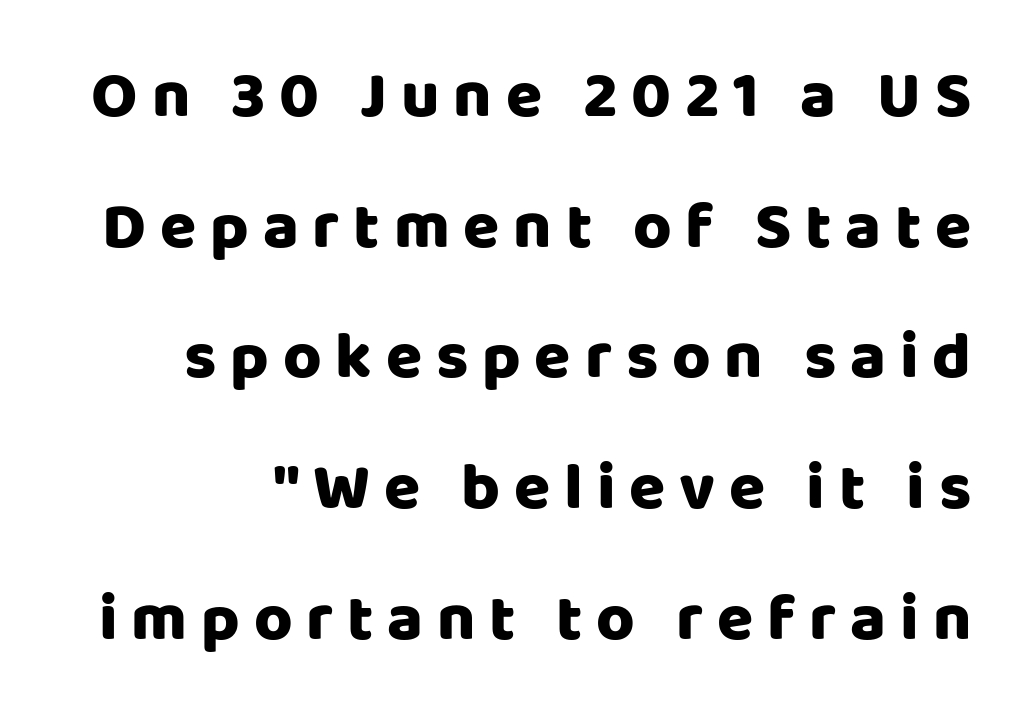
Examine the stroke ends and you'll find no serifs. How would I describe the line gaps? Wide and relaxed. This sample has the flowing, uneven cadence of proportional lettering. One-word summary of the alignment: right. Nope, not italic — everything's standing straight. The space beneath each line is pristine and unruled.
